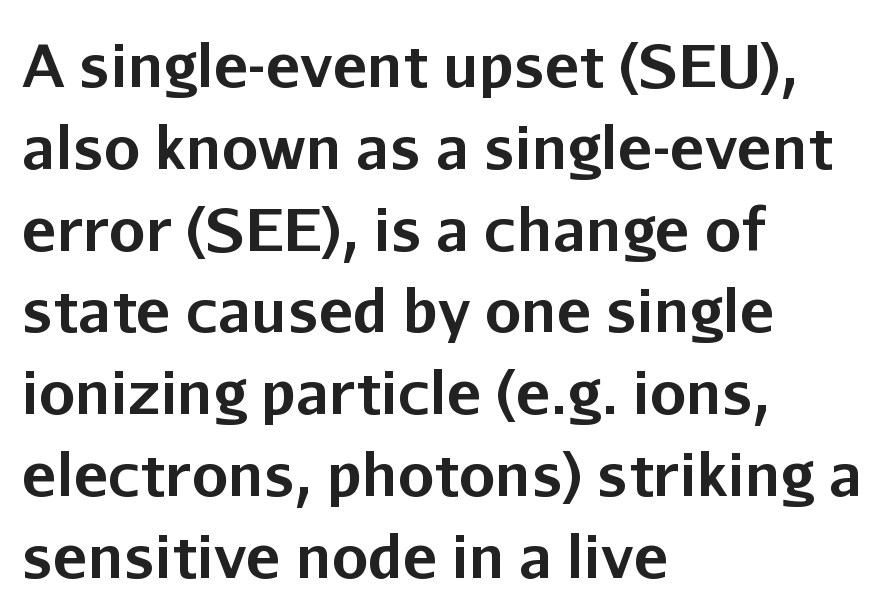
These lines sit exactly where default settings would place them. Letter spacing: default. A typesetter would mark this as roman, not italic. Bare-footed words on every line. The face used here is proportionally spaced, like ordinary book or web type.
